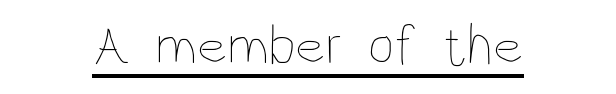
Q: Is the text bold? A: No.
Q: Is the text italic (slanted)? A: No, it is upright.
Q: Is the text underlined? A: Yes.
Q: How is the paragraph aligned? A: Centered.
Q: Is the spacing between letters normal or unusually wide? A: Normal.
Q: Width (condensed, normal, or wide)? A: Condensed.
Q: Stroke contrast? A: Low.
Q: x-height? A: Large.
Q: Monospaced? A: No.
